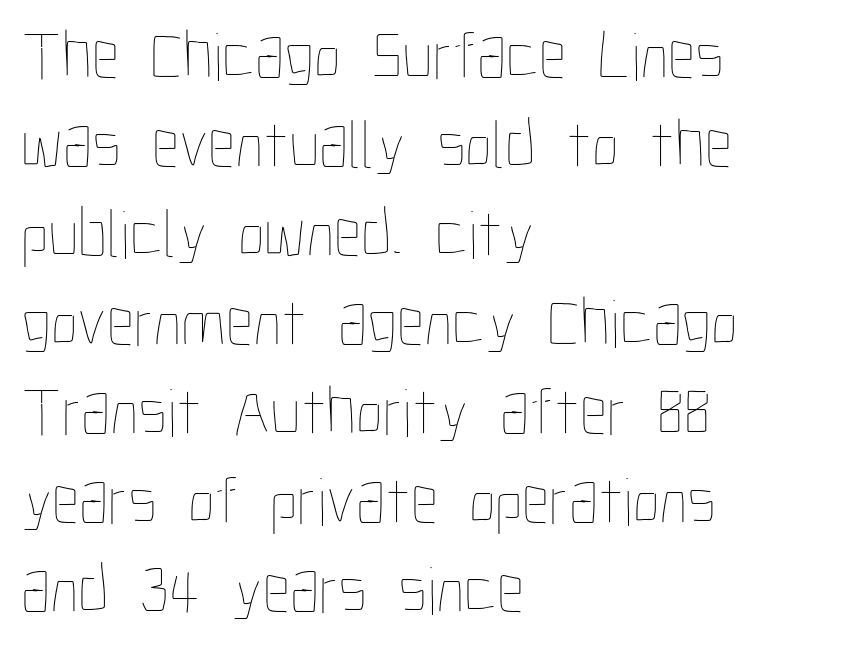
The image shows 69 px thin, condensed type, upright; set left-aligned, normal line spacing (1.29x), normal letter spacing, not underlined; low stroke contrast and a medium x-height.
